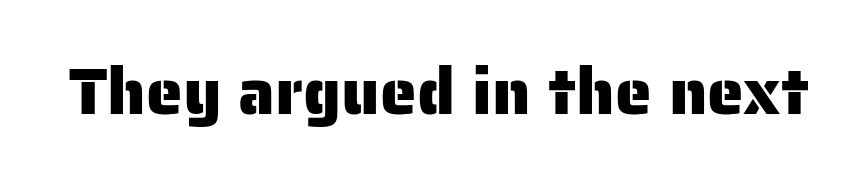
The face used here is rendered with its standard letterfit. Varying glyph widths throughout — classic text-font behaviour. Glance below the letters and you will spot only blank space. Vertical strokes here are truly vertical. A typesetter would label this face a sans.
